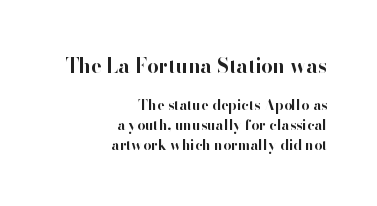
Q: Is the text bold? A: Yes.
Q: Is the text italic (slanted)? A: No, it is upright.
Q: Is the text underlined? A: No.
Q: How is the paragraph aligned? A: Right-aligned.
Q: Is the spacing between letters normal or unusually wide? A: Normal.
Q: Is the spacing between lines tight, normal or loose? A: Normal.
Q: Which block of text is set in a larger size, the first (top) or the second (bottom)? A: The first (top) one.
